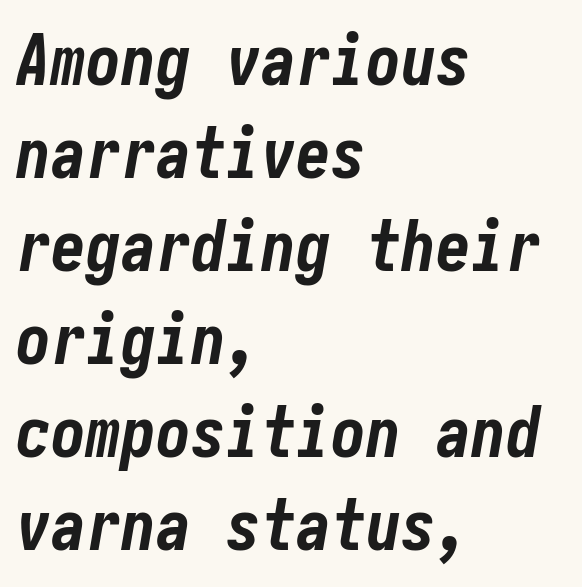
Q: Is the text bold? A: Yes.
Q: Is the text italic (slanted)? A: Yes, it leans right by about 10 degrees.
Q: Is the text underlined? A: No.
Q: How is the paragraph aligned? A: Left-aligned.
Q: Is the spacing between letters normal or unusually wide? A: Normal.
Q: Is the spacing between lines tight, normal or loose? A: Normal.
Q: Width (condensed, normal, or wide)? A: Condensed.
Q: Stroke contrast? A: Low.
Q: x-height? A: Medium.
